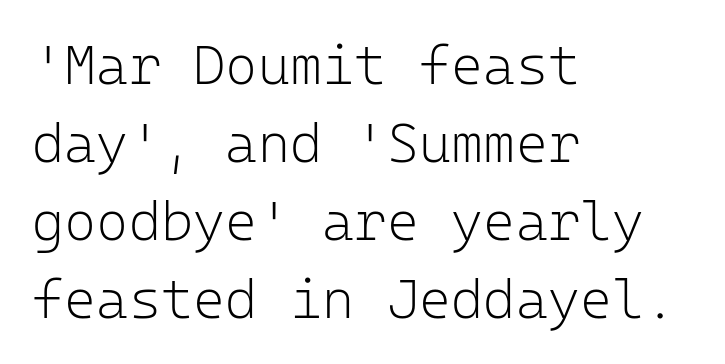
The image shows 55 px light sans-serif type, upright, monospaced; set left-aligned, normal line spacing (1.42x), normal letter spacing, not underlined; low stroke contrast and a medium x-height.
